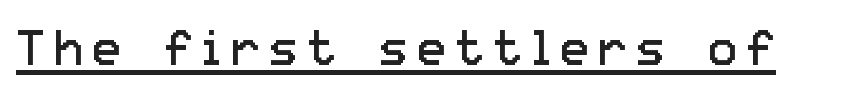
{"serif": "no", "italic": "no", "bold": "no", "weight": "regular", "width": "normal", "stroke_contrast": "low", "x_height": "medium", "monospaced": "no", "underline": "yes", "glyph_px": 49}
